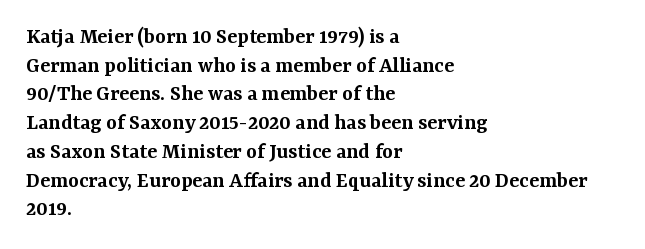
Q: Is the text bold? A: Semi-bold.
Q: Is the text italic (slanted)? A: No, it is upright.
Q: Is the text underlined? A: No.
Q: How is the paragraph aligned? A: Left-aligned.
Q: Is the spacing between letters normal or unusually wide? A: Normal.
Q: Is the spacing between lines tight, normal or loose? A: Normal.
